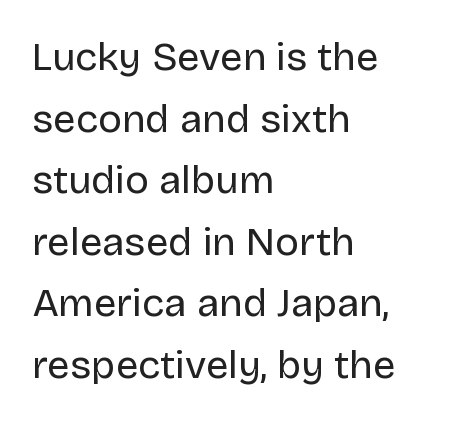
Q: Is the text bold? A: No.
Q: Is the text italic (slanted)? A: No, it is upright.
Q: Is the typeface a serif or a sans-serif typeface? A: Sans-serif.
Q: Is the text underlined? A: No.
Q: How is the paragraph aligned? A: Left-aligned.
Q: Is the spacing between letters normal or unusually wide? A: Normal.
Q: Is the spacing between lines tight, normal or loose? A: Normal.
Q: Width (condensed, normal, or wide)? A: Normal.
Q: Stroke contrast? A: Low.
Q: x-height? A: Large.
Q: Monospaced? A: No.
